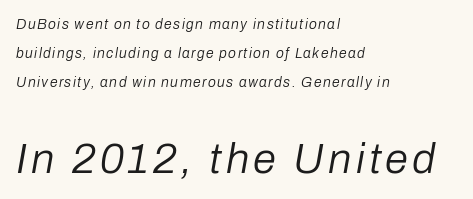
{"italic": "yes", "lean": "right", "slant_degrees": 10, "bold": "no", "weight": "regular", "width": "normal", "stroke_contrast": "low", "x_height": "medium", "monospaced": "no", "underline": "no", "align": "left", "line_spacing": "loose", "line_spacing_ratio": 2.06, "larger_block": "second", "size_ratio": 3.0, "glyph_px": 42}
